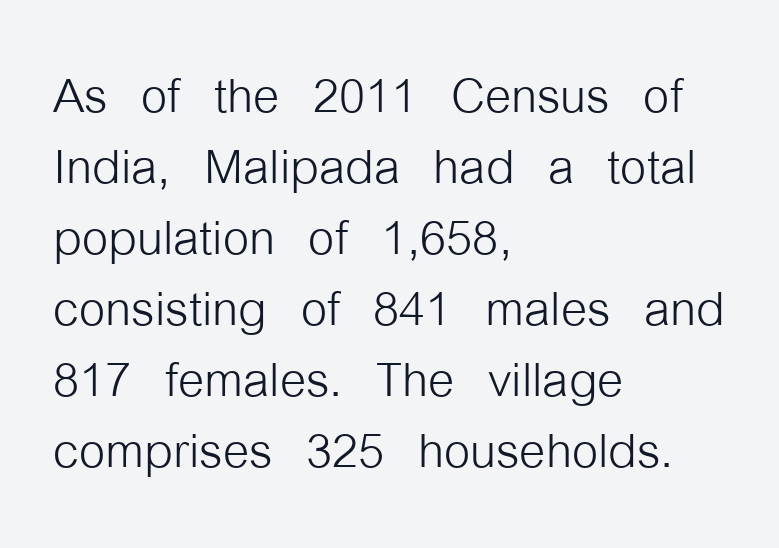
Q: Is the text bold? A: No.
Q: Is the text italic (slanted)? A: No, it is upright.
Q: Is the typeface a serif or a sans-serif typeface? A: Sans-serif.
Q: Is the text underlined? A: No.
Q: How is the paragraph aligned? A: Left-aligned.
Q: Is the spacing between letters normal or unusually wide? A: Normal.
Q: Is the spacing between lines tight, normal or loose? A: Tight.
Q: Width (condensed, normal, or wide)? A: Condensed.
Q: Stroke contrast? A: Low.
Q: x-height? A: Medium.
Q: Monospaced? A: No.
